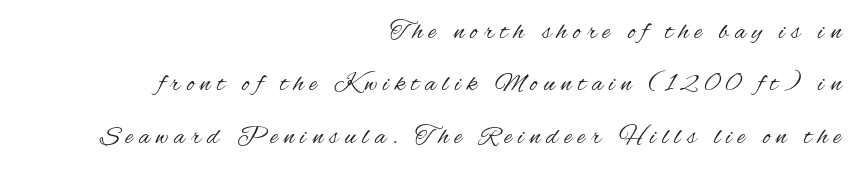
Q: Is the text bold? A: No.
Q: Is the text italic (slanted)? A: Yes.
Q: Is the text underlined? A: No.
Q: How is the paragraph aligned? A: Right-aligned.
Q: Is the spacing between letters normal or unusually wide? A: Unusually wide.
Q: Is the spacing between lines tight, normal or loose? A: Loose.
